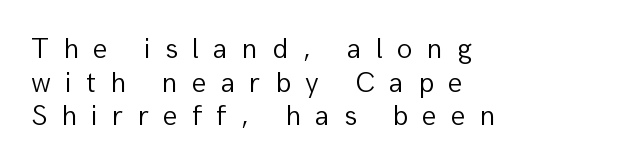
This is roman type, the default non-slanted kind. The glyphs are unaccompanied by any horizontal stroke below them. These lines stack with their left ends in a neat column. The face used here is proportionally spaced, like ordinary book or web type. These lines have a slow, spaced-out rhythm from letter to letter. The passage shown is typeset with a sans-serif family.
